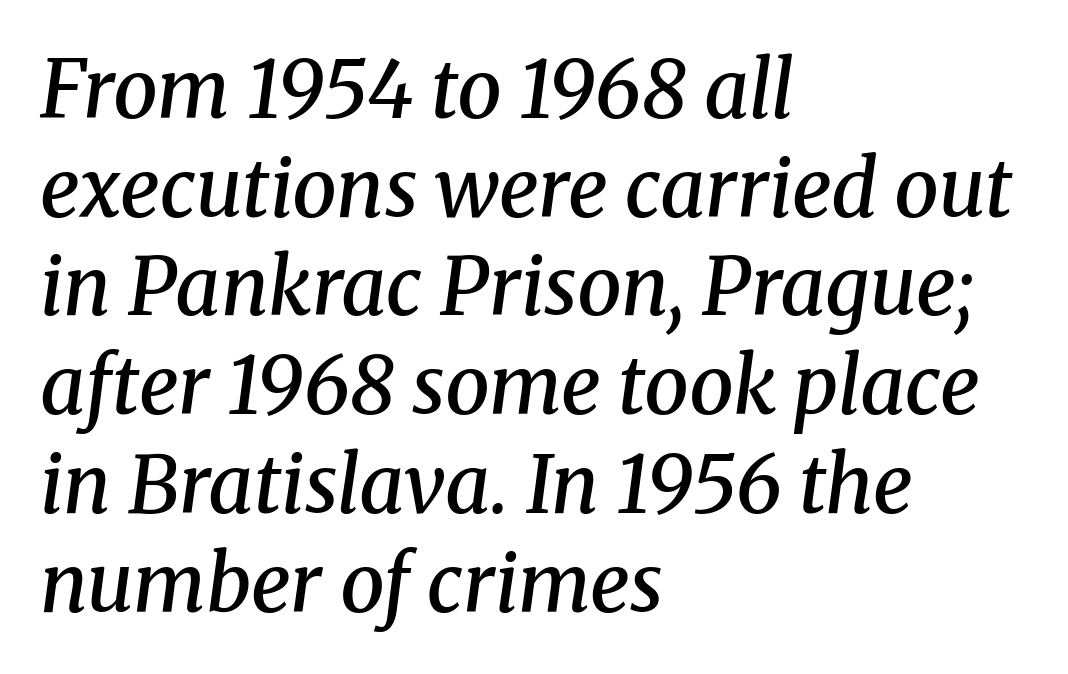
The face used here is a semibold: visibly heavier than regular, lighter than bold. This sample is left-justified, so line endings fall wherever the words run out. The letterforms sit shoulder to shoulder at normal distance. The rendering uses natural spacing where letterforms have individual widths. Yep, that's italic — everything's leaning.
